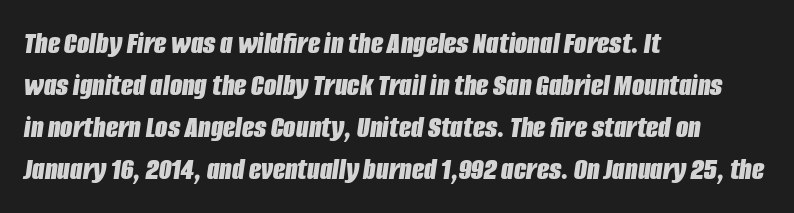
{"italic": "yes", "lean": "right", "slant_degrees": 8, "bold": "yes", "weight": "bold", "width": "condensed", "stroke_contrast": "low", "x_height": "large", "monospaced": "no", "underline": "no", "align": "left", "line_spacing": "normal", "line_spacing_ratio": 1.31, "letter_spacing": "normal", "letter_spacing_em": 0.0, "glyph_px": 32}
